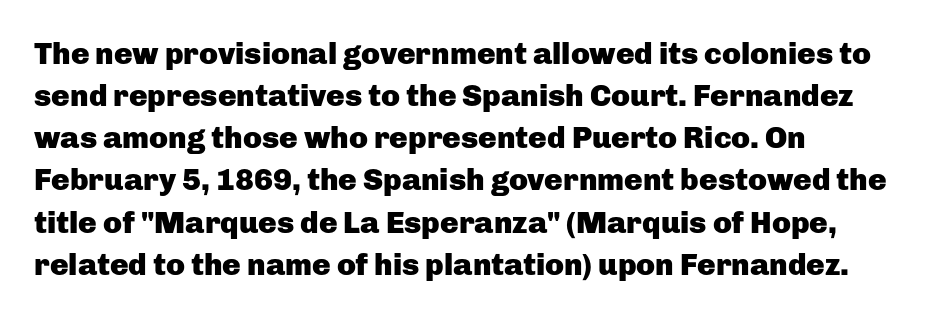
The image shows 31 px heavy sans-serif type, upright; set left-aligned, normal line spacing (1.36x), normal letter spacing, not underlined; low stroke contrast and a medium x-height.
